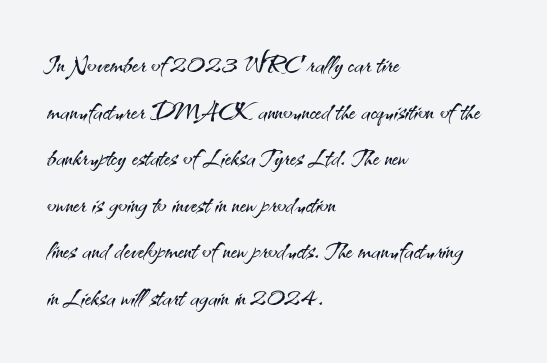
Anything drawn beneath the words? Only blank space. Counters stay open thanks to moderate or lighter strokes. Compared with a centered layout, this one pins lines to the left instead.
